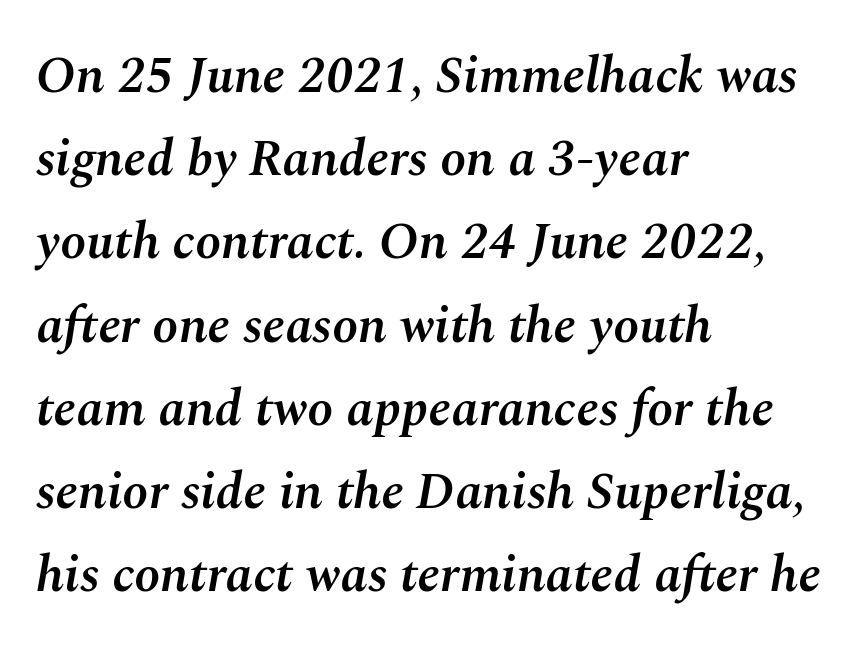
Q: Is the text bold? A: Semi-bold.
Q: Is the text italic (slanted)? A: Yes, it leans right by about 10 degrees.
Q: Is the text underlined? A: No.
Q: How is the paragraph aligned? A: Left-aligned.
Q: Is the spacing between letters normal or unusually wide? A: Normal.
Q: Is the spacing between lines tight, normal or loose? A: Normal.
Q: Width (condensed, normal, or wide)? A: Normal.
Q: Stroke contrast? A: Medium.
Q: x-height? A: Medium.
Q: Monospaced? A: No.
